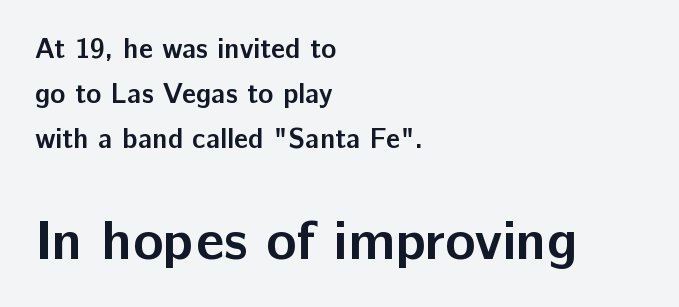
Q: Is the text bold? A: Yes.
Q: Is the text italic (slanted)? A: No, it is upright.
Q: Is the typeface a serif or a sans-serif typeface? A: Sans-serif.
Q: Is the text underlined? A: No.
Q: How is the paragraph aligned? A: Left-aligned.
Q: Is the spacing between letters normal or unusually wide? A: Normal.
Q: Is the spacing between lines tight, normal or loose? A: Normal.
Q: Which block of text is set in a larger size, the first (top) or the second (bottom)? A: The second (bottom) one.
Q: Width (condensed, normal, or wide)? A: Normal.
Q: Stroke contrast? A: Low.
Q: x-height? A: Medium.
Q: Monospaced? A: No.
